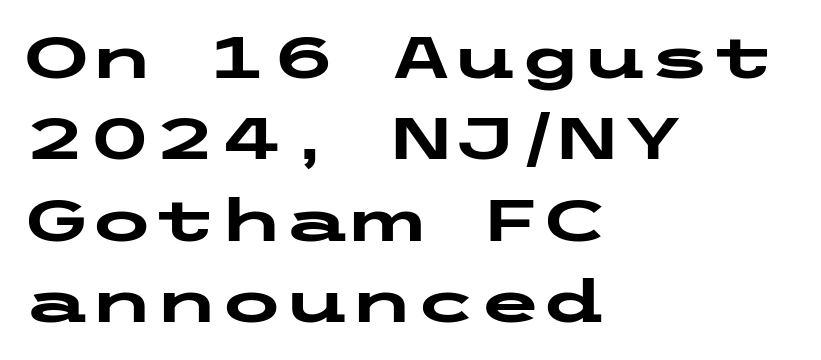
Q: Is the text bold? A: Yes.
Q: Is the text italic (slanted)? A: No, it is upright.
Q: Is the typeface a serif or a sans-serif typeface? A: Sans-serif.
Q: Is the text underlined? A: No.
Q: How is the paragraph aligned? A: Left-aligned.
Q: Is the spacing between letters normal or unusually wide? A: Normal.
Q: Is the spacing between lines tight, normal or loose? A: Normal.
Q: Width (condensed, normal, or wide)? A: Wide.
Q: Stroke contrast? A: Low.
Q: x-height? A: Medium.
